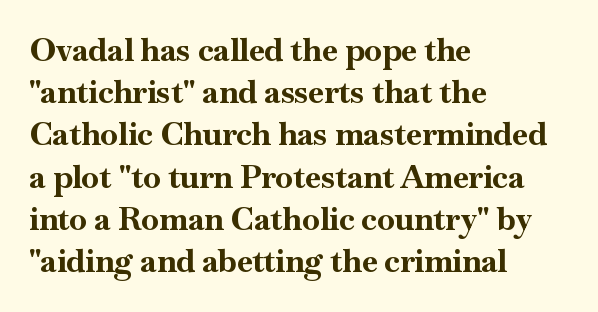
Q: Is the text bold? A: Yes.
Q: Is the text italic (slanted)? A: No, it is upright.
Q: Is the typeface a serif or a sans-serif typeface? A: Serif.
Q: Is the text underlined? A: No.
Q: How is the paragraph aligned? A: Left-aligned.
Q: Is the spacing between letters normal or unusually wide? A: Normal.
Q: Is the spacing between lines tight, normal or loose? A: Normal.
Q: Width (condensed, normal, or wide)? A: Normal.
Q: Stroke contrast? A: High.
Q: x-height? A: Small.
Q: Monospaced? A: No.
